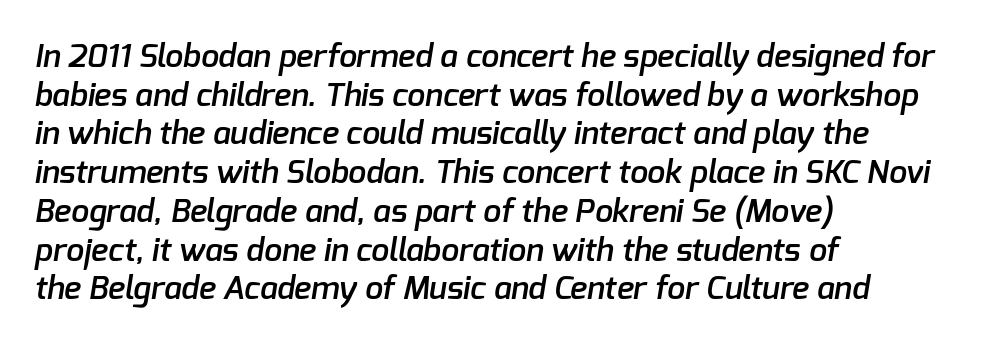
{"serif": "no", "bold": "semi", "weight": "semibold", "width": "normal", "stroke_contrast": "low", "x_height": "medium", "monospaced": "no", "underline": "no", "align": "left", "line_spacing_ratio": 1.21, "letter_spacing": "normal", "letter_spacing_em": 0.0, "glyph_px": 32}
